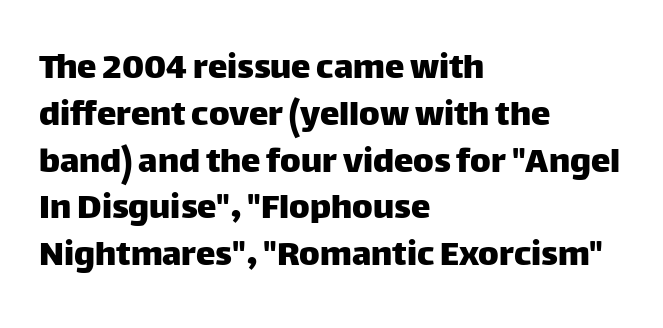
The image shows 39 px sans-serif type, upright; set left-aligned, line spacing 1.2x, normal letter spacing, not underlined; low stroke contrast and a large x-height.
